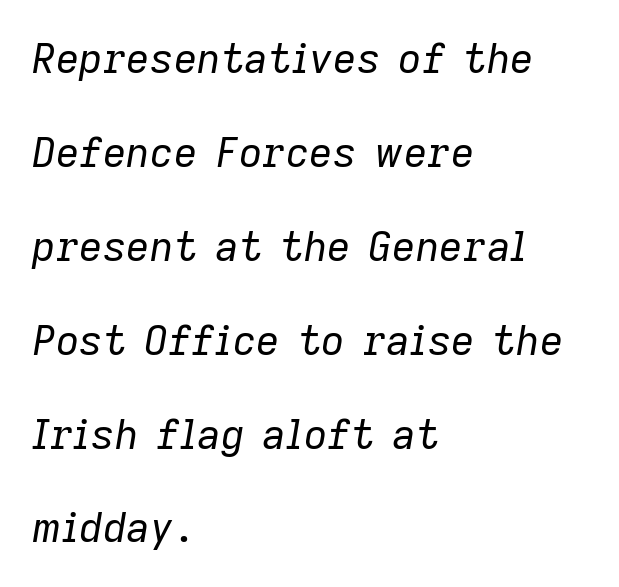
Layout note: lines flush left. The face looks like a standard text weight, possibly lighter. Letters rest on an invisible, unmarked baseline. The type is set solid horizontally, with unmodified tracking.
